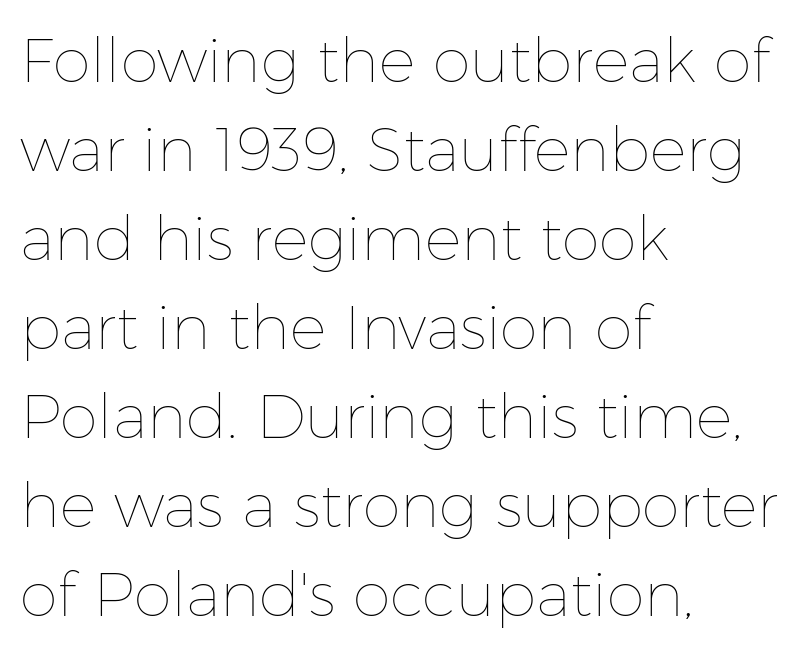
Weight class: somewhere from thin through regular. These lines are set flush left with a ragged right edge. Each new line begins a customary step beneath the previous one. Decoration check: the copy has no underline. A typesetter would call this proportional, since set widths differ per character. This is the regular roman posture of the typeface.
